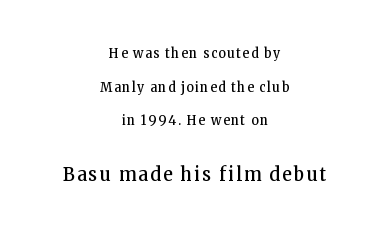
Bigger letters appear in the bottom chunk; the top chunk is reduced. Nothing heavy about these letters — not bold at all. These lines stand farther apart than default settings would place them. A bare baseline throughout the passage.
